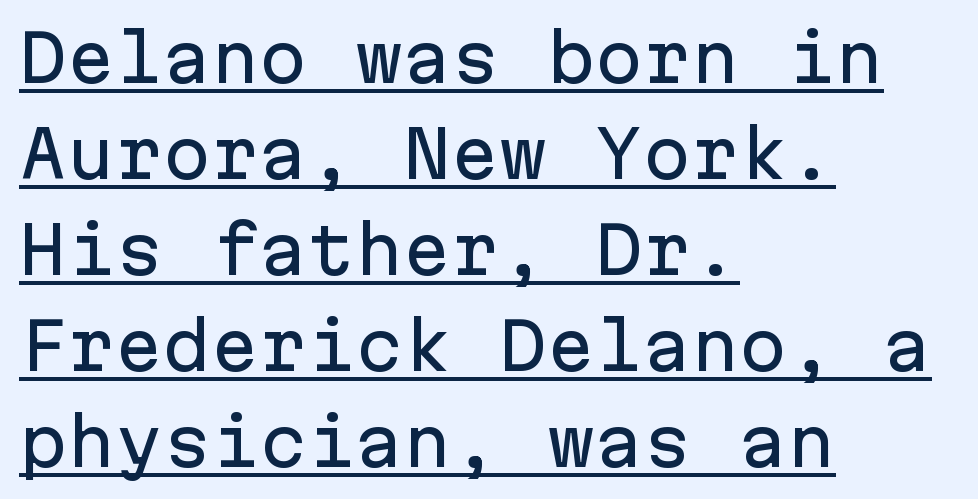
These lines are set flush left with a ragged right edge. The type is set solid horizontally, with unmodified tracking. Italic: no, the glyphs are upright roman. The designer went with a sans here, leaving each stem footless.
